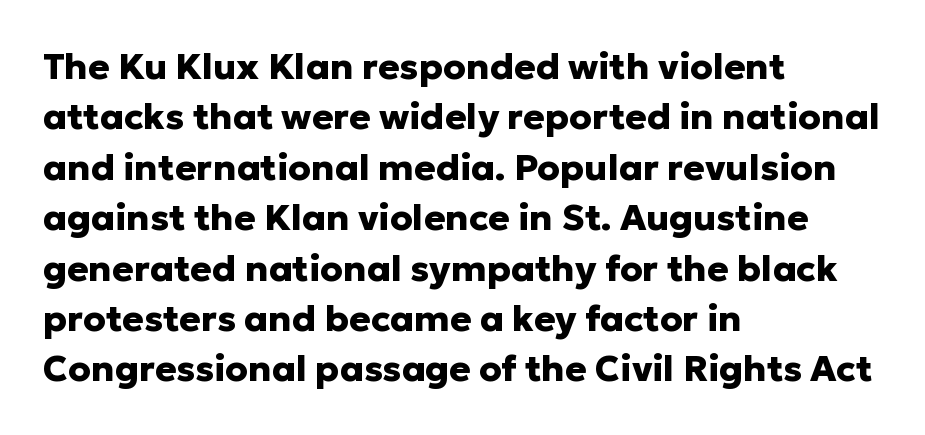
{"serif": "no", "italic": "no", "bold": "yes", "weight": "heavy", "width": "normal", "stroke_contrast": "low", "x_height": "medium", "monospaced": "no", "underline": "no", "align": "left", "line_spacing": "normal", "line_spacing_ratio": 1.4, "letter_spacing": "normal", "letter_spacing_em": 0.0, "glyph_px": 36}
